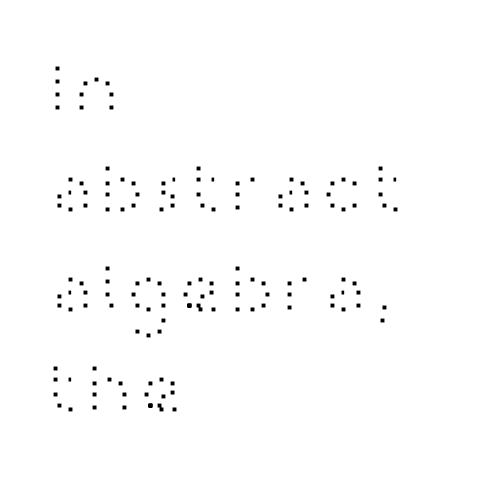
The image shows 78 px light, wide sans-serif type, upright; set left-aligned, normal line spacing (1.28x), normal letter spacing, not underlined; high stroke contrast and a medium x-height.
